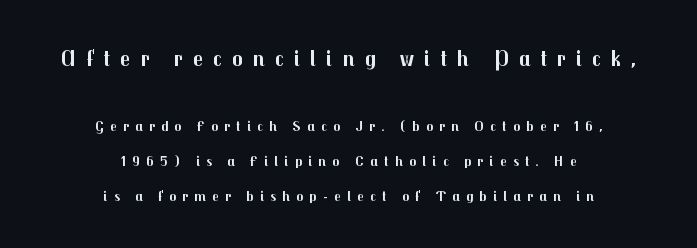
{"italic": "no", "bold": "yes", "underline": "no", "align": "center", "line_spacing": "loose", "line_spacing_ratio": 2.5, "letter_spacing": "wide", "letter_spacing_em": 0.46, "larger_block": "first", "size_ratio": 1.57, "glyph_px": 22}
